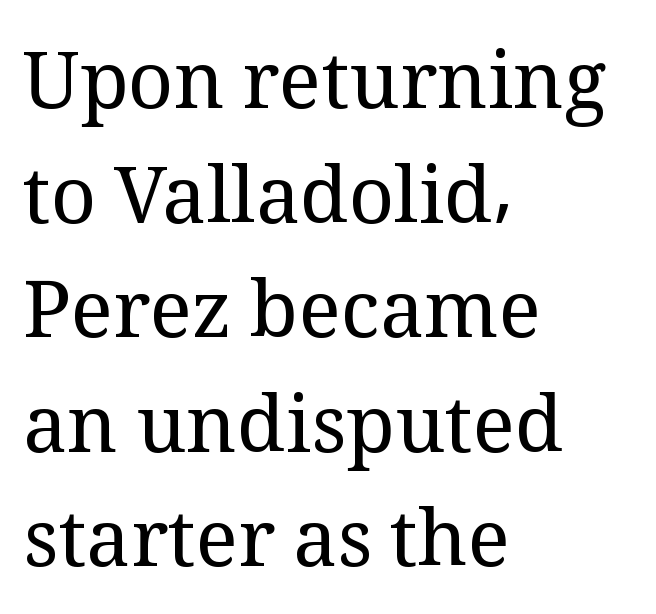
The image shows 79 px regular-weight serif type, upright; set left-aligned, normal line spacing (1.45x), normal letter spacing, not underlined; medium stroke contrast and a medium x-height.
